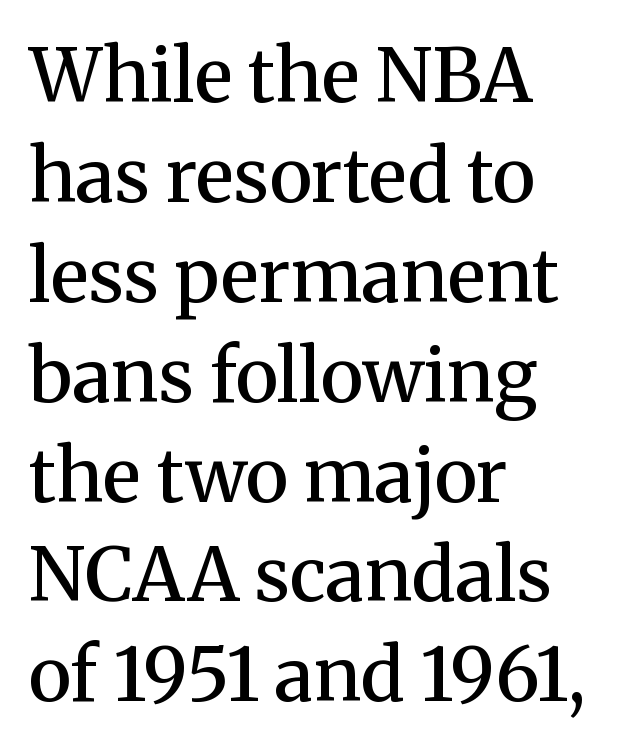
The image shows 74 px semibold serif type, upright; set left-aligned, normal line spacing (1.35x), normal letter spacing, not underlined; medium stroke contrast and a medium x-height.
